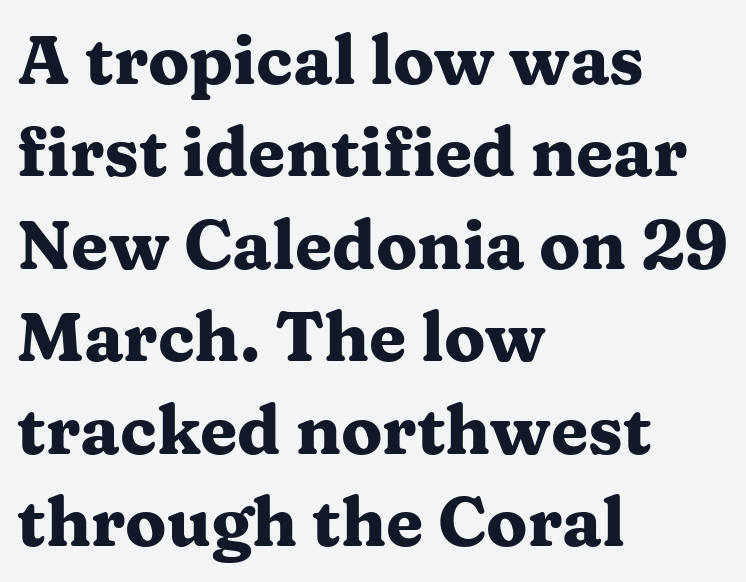
Proportional: the letters do not fall into vertical columns. As a designer I'd log this as weight 700, bold. The face used here is rendered with its standard letterfit. This sample keeps an unexceptional amount of space between lines. Just letters on the line, the space beneath them empty.
